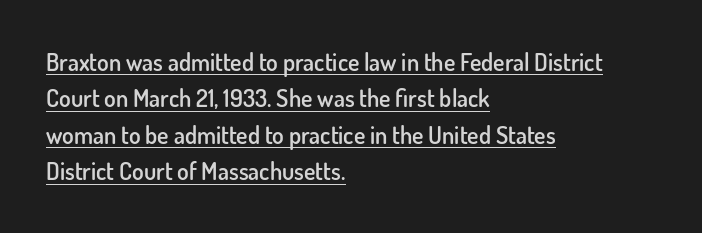
{"italic": "no", "bold": "semi", "underline": "yes", "align": "left", "line_spacing": "normal", "line_spacing_ratio": 1.52, "letter_spacing": "normal", "letter_spacing_em": 0.0, "glyph_px": 24}
